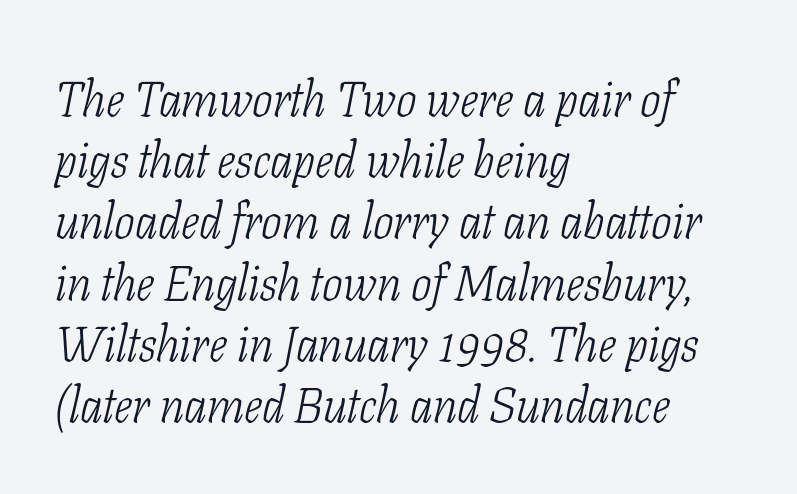
{"serif": "yes", "italic": "yes", "lean": "right", "slant_degrees": 11, "bold": "no", "weight": "light", "width": "condensed", "stroke_contrast": "low", "x_height": "medium", "monospaced": "no", "underline": "no", "align": "left", "line_spacing": "normal", "line_spacing_ratio": 1.25, "letter_spacing": "normal", "letter_spacing_em": 0.0, "glyph_px": 49}
